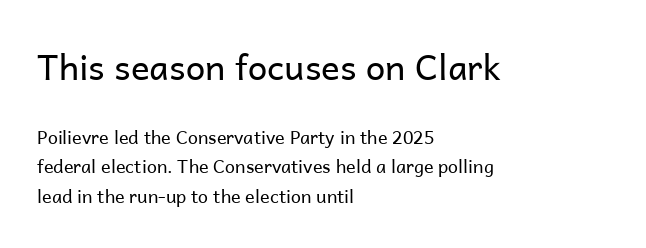
Q: Is the text bold? A: No.
Q: Is the text italic (slanted)? A: No, it is upright.
Q: Is the typeface a serif or a sans-serif typeface? A: Sans-serif.
Q: Is the text underlined? A: No.
Q: How is the paragraph aligned? A: Left-aligned.
Q: Is the spacing between letters normal or unusually wide? A: Normal.
Q: Is the spacing between lines tight, normal or loose? A: Normal.
Q: Which block of text is set in a larger size, the first (top) or the second (bottom)? A: The first (top) one.
Q: Width (condensed, normal, or wide)? A: Normal.
Q: Stroke contrast? A: Low.
Q: x-height? A: Medium.
Q: Monospaced? A: No.
